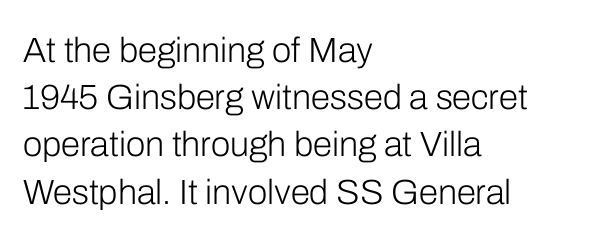
Q: Is the text bold? A: No.
Q: Is the text italic (slanted)? A: No, it is upright.
Q: Is the typeface a serif or a sans-serif typeface? A: Sans-serif.
Q: Is the text underlined? A: No.
Q: How is the paragraph aligned? A: Left-aligned.
Q: Is the spacing between letters normal or unusually wide? A: Normal.
Q: Is the spacing between lines tight, normal or loose? A: Normal.
Q: Width (condensed, normal, or wide)? A: Normal.
Q: Stroke contrast? A: Low.
Q: x-height? A: Medium.
Q: Monospaced? A: No.
